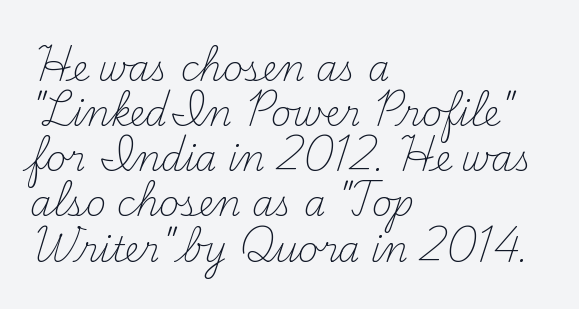
The image shows 35 px light type; set left-aligned, normal line spacing (1.29x), normal letter spacing, not underlined; medium stroke contrast and a small x-height.
